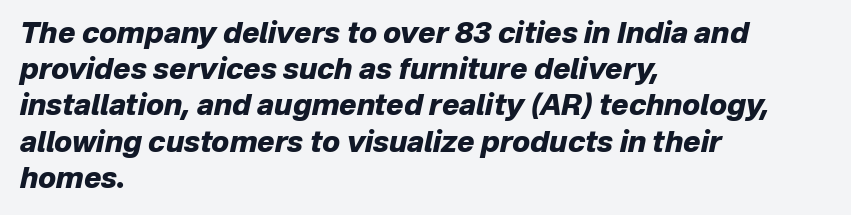
The image shows 29 px heavy type, italic (leaning right); set left-aligned, normal line spacing (1.25x), normal letter spacing, not underlined; low stroke contrast and a medium x-height.
